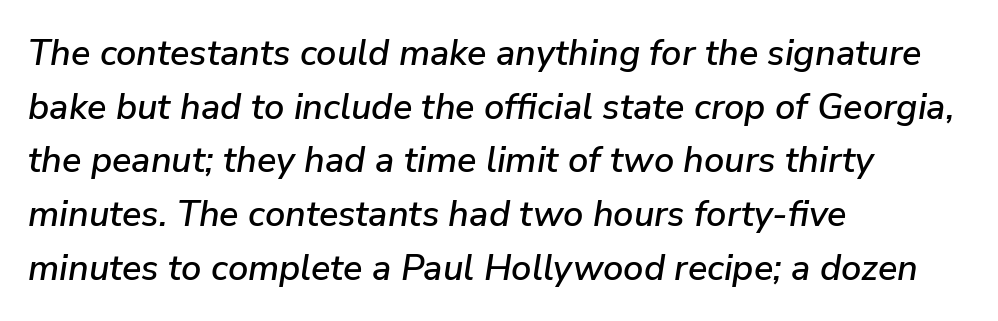
Here the designer chose a conventional face with non-uniform glyph widths. Would a proofreader flag this as italicized? Yes. There is no visible air inserted between adjacent glyphs. In terms of leading, this rendering sits right in the middle. Check the space under the baseline: it is left empty.
